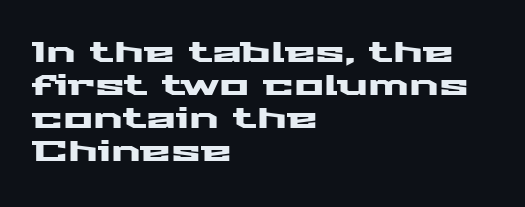
{"serif": "no", "italic": "no", "width": "wide", "stroke_contrast": "medium", "x_height": "medium", "monospaced": "no", "underline": "no", "align": "left", "line_spacing_ratio": 1.18, "letter_spacing": "normal", "letter_spacing_em": 0.0, "glyph_px": 28}
